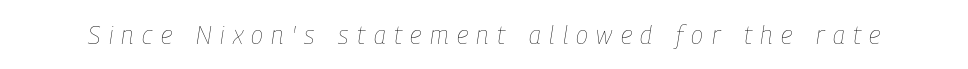
The image shows 25 px text type, italic (leaning right); set unusually wide letter spacing (+0.34 em), not underlined.
